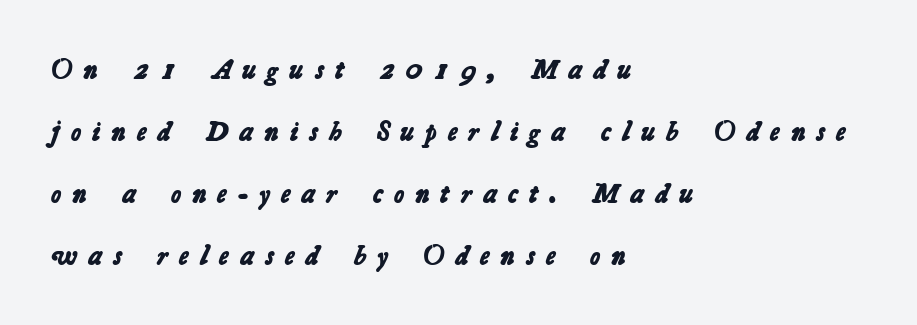
Q: Is the text bold? A: Yes.
Q: Is the typeface a serif or a sans-serif typeface? A: Sans-serif.
Q: Is the text underlined? A: No.
Q: How is the paragraph aligned? A: Left-aligned.
Q: Is the spacing between letters normal or unusually wide? A: Unusually wide.
Q: Is the spacing between lines tight, normal or loose? A: Loose.
Q: Width (condensed, normal, or wide)? A: Normal.
Q: Stroke contrast? A: Low.
Q: x-height? A: Medium.
Q: Monospaced? A: No.
